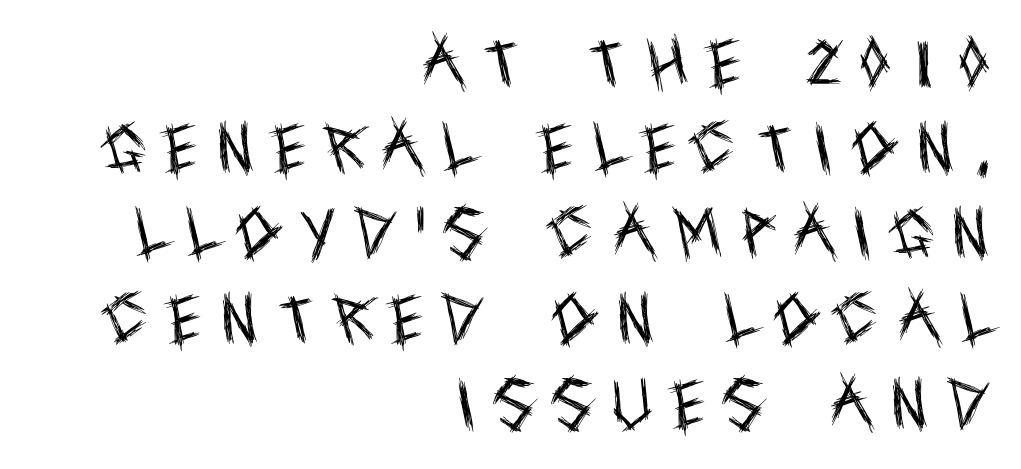
Q: Is the text bold? A: No.
Q: Is the text italic (slanted)? A: No, it is upright.
Q: Is the typeface a serif or a sans-serif typeface? A: Sans-serif.
Q: Is the text underlined? A: No.
Q: How is the paragraph aligned? A: Right-aligned.
Q: Is the spacing between letters normal or unusually wide? A: Unusually wide.
Q: Is the spacing between lines tight, normal or loose? A: Normal.
Q: Width (condensed, normal, or wide)? A: Condensed.
Q: x-height? A: Large.
Q: Monospaced? A: No.
